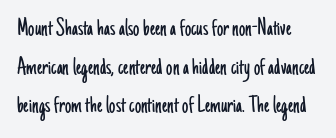
{"italic": "no", "bold": "no", "underline": "no", "line_spacing": "normal", "line_spacing_ratio": 1.55, "letter_spacing": "normal", "letter_spacing_em": 0.0, "glyph_px": 25}
